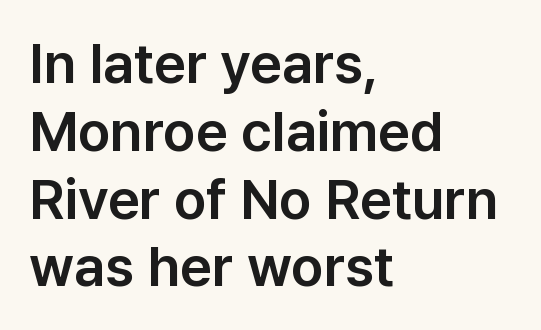
{"serif": "no", "italic": "no", "width": "normal", "stroke_contrast": "low", "x_height": "medium", "monospaced": "no", "underline": "no", "align": "left", "line_spacing_ratio": 1.21, "letter_spacing": "normal", "letter_spacing_em": 0.0, "glyph_px": 56}
